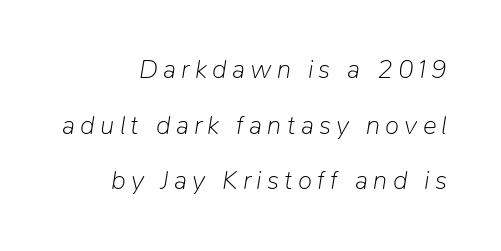
Beneath every word, the page is bare. The strokes carry an ordinary text weight at most. Typeset ragged left — the right edge is the straight one. The tracking jumps out immediately: characters are airy and widely separated.
